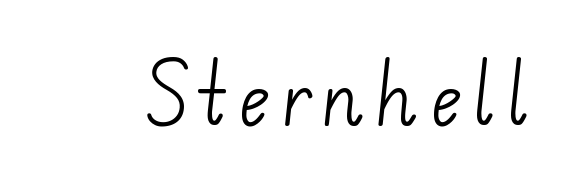
The image shows 69 px light sans-serif type; set not underlined; low stroke contrast and a small x-height.
